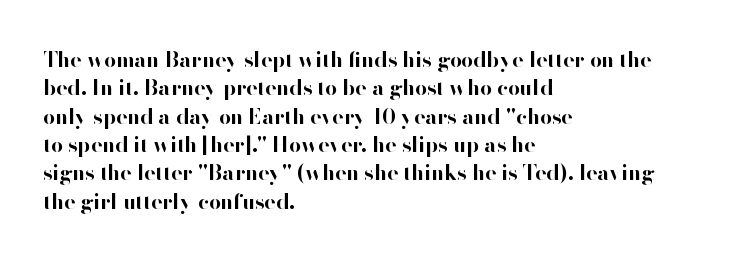
{"italic": "no", "bold": "yes", "underline": "no", "align": "left", "line_spacing": "normal", "line_spacing_ratio": 1.35, "letter_spacing": "normal", "letter_spacing_em": 0.0, "glyph_px": 21}
